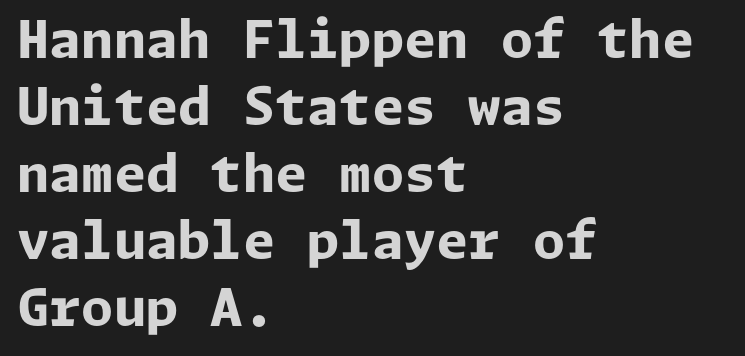
The image shows 52 px bold sans-serif type, upright; set left-aligned, normal line spacing (1.29x), normal letter spacing, not underlined; low stroke contrast and a medium x-height.
